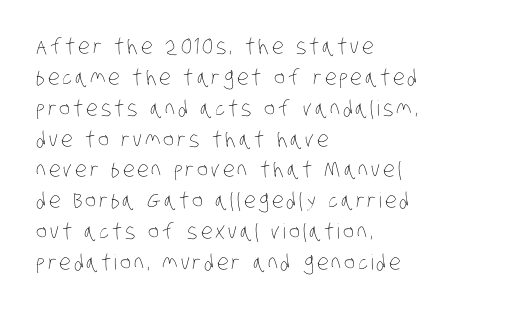
{"bold": "no", "underline": "no", "align": "left", "line_spacing": "normal", "line_spacing_ratio": 1.47, "glyph_px": 21}
